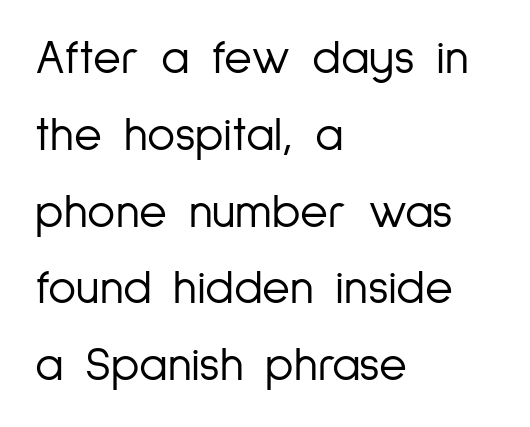
The image shows 48 px light, condensed sans-serif type, upright; set left-aligned, normal line spacing (1.6x), normal letter spacing, not underlined; low stroke contrast and a medium x-height.
